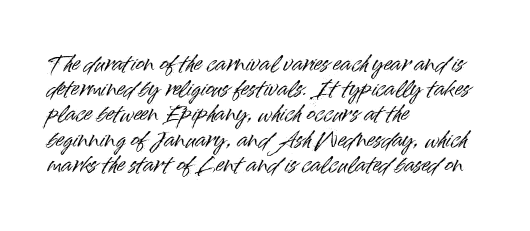
The image shows 21 px text type; set left-aligned, line spacing 1.2x, normal letter spacing, not underlined.
